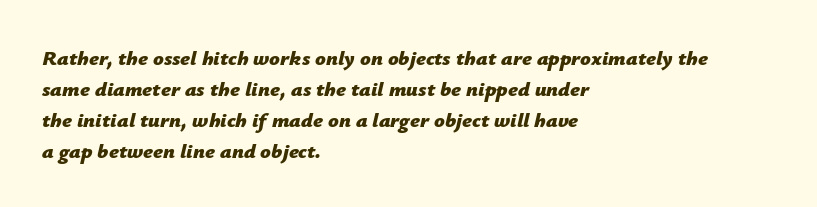
{"italic": "yes", "lean": "right", "slant_degrees": 12, "bold": "yes", "underline": "no", "align": "left", "line_spacing": "normal", "line_spacing_ratio": 1.47, "letter_spacing": "normal", "letter_spacing_em": 0.0, "glyph_px": 21}
